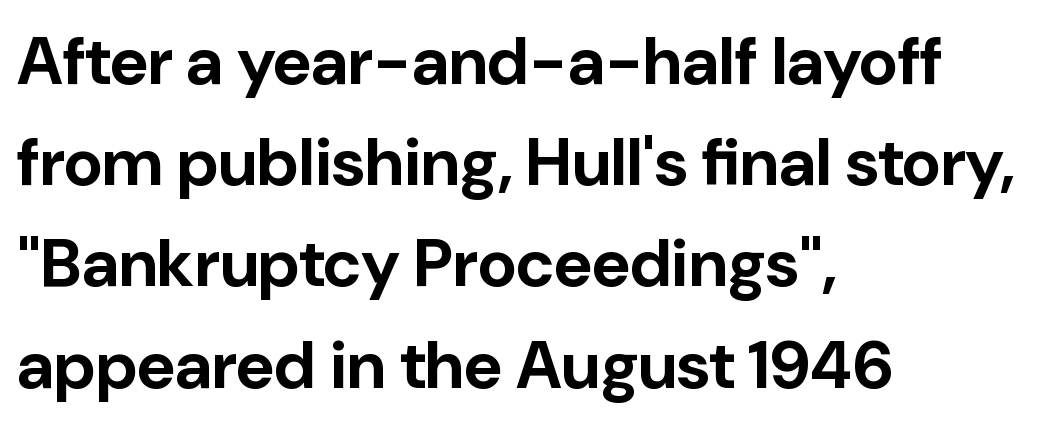
Q: Is the text bold? A: Yes.
Q: Is the text italic (slanted)? A: No, it is upright.
Q: Is the typeface a serif or a sans-serif typeface? A: Sans-serif.
Q: Is the text underlined? A: No.
Q: How is the paragraph aligned? A: Left-aligned.
Q: Is the spacing between letters normal or unusually wide? A: Normal.
Q: Is the spacing between lines tight, normal or loose? A: Normal.
Q: Width (condensed, normal, or wide)? A: Normal.
Q: Stroke contrast? A: Low.
Q: x-height? A: Medium.
Q: Monospaced? A: No.
